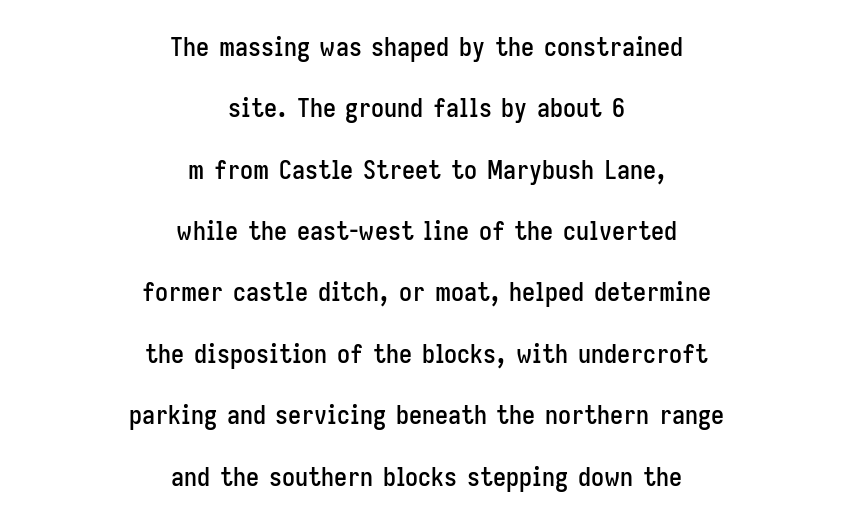
Observe the ordinary spacing: letters are neighbours, not strangers. Notice how the stems are strictly vertical — no italics here. Words float on clear page, feet unadorned. Notice the wide empty band between every row — that's loose leading. The lines in this sample share a center point and differ in where they start and stop.
